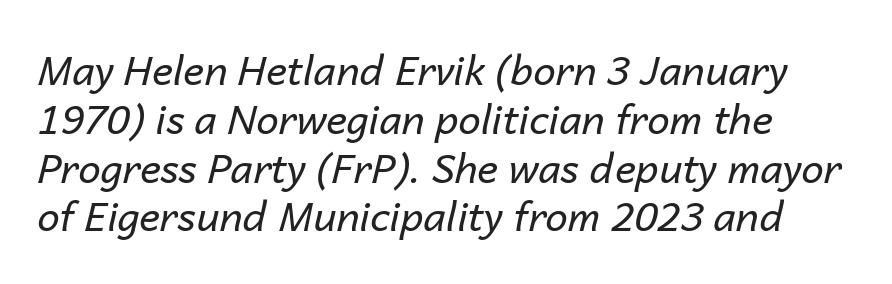
{"italic": "yes", "lean": "right", "slant_degrees": 14, "bold": "no", "weight": "regular", "width": "normal", "stroke_contrast": "low", "x_height": "medium", "monospaced": "no", "underline": "no", "align": "left", "line_spacing_ratio": 1.22, "letter_spacing": "normal", "letter_spacing_em": 0.0, "glyph_px": 40}
